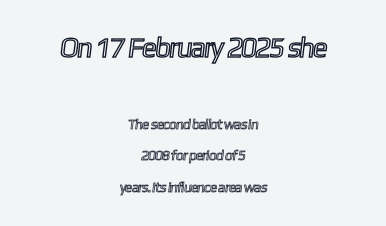
Q: Is the text underlined? A: No.
Q: How is the paragraph aligned? A: Centered.
Q: Is the spacing between letters normal or unusually wide? A: Normal.
Q: Is the spacing between lines tight, normal or loose? A: Loose.
Q: Which block of text is set in a larger size, the first (top) or the second (bottom)? A: The first (top) one.
Q: Width (condensed, normal, or wide)? A: Condensed.
Q: x-height? A: Medium.
Q: Monospaced? A: No.
